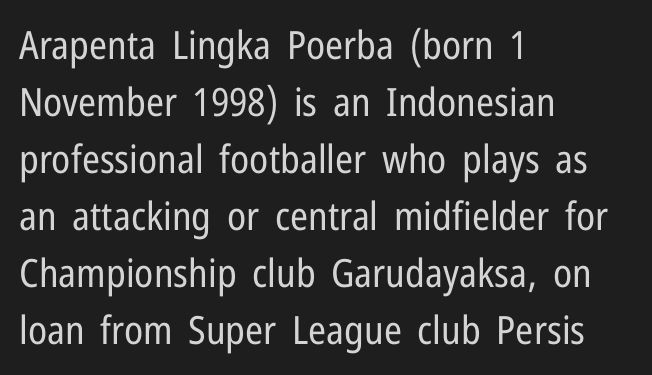
The image shows 39 px regular-weight, condensed sans-serif type, upright; set left-aligned, normal line spacing (1.46x), normal letter spacing, not underlined; low stroke contrast and a medium x-height.
